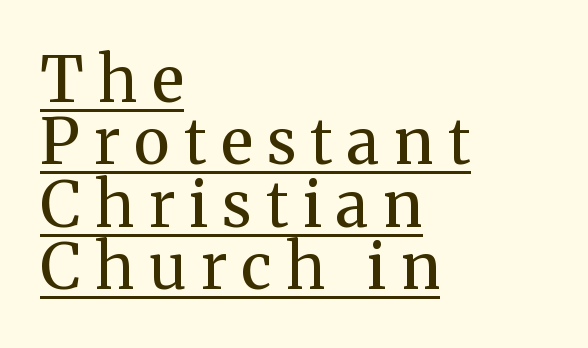
Q: Is the text bold? A: No.
Q: Is the text italic (slanted)? A: No, it is upright.
Q: Is the typeface a serif or a sans-serif typeface? A: Serif.
Q: Is the text underlined? A: Yes.
Q: How is the paragraph aligned? A: Left-aligned.
Q: Is the spacing between letters normal or unusually wide? A: Unusually wide.
Q: Is the spacing between lines tight, normal or loose? A: Tight.
Q: Width (condensed, normal, or wide)? A: Normal.
Q: Stroke contrast? A: Medium.
Q: x-height? A: Medium.
Q: Monospaced? A: No.
